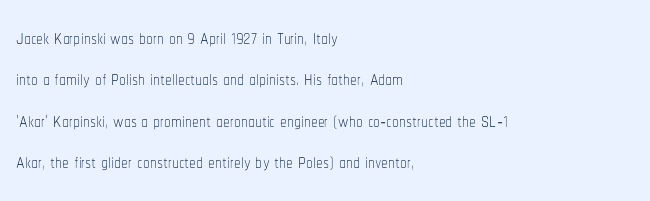
In terms of leading, this rendering sits right in the middle. The lettering stays uniformly vertical, giving the passage a roman look. Decoration check: the copy has no underline. The passage shown is not bold in any degree. How are the letters spaced? Ordinarily, with no added tracking.
